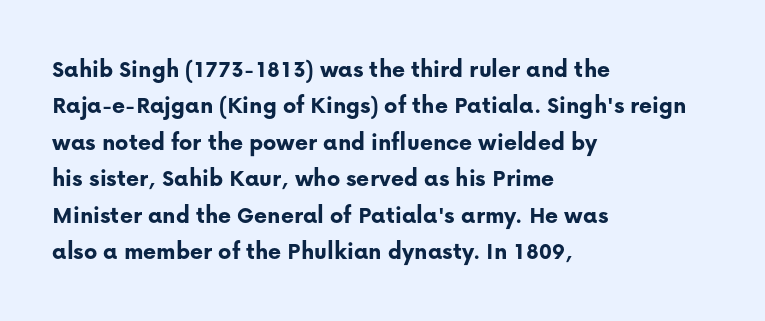
The letters are bold, with thick, heavy strokes. If you measured baseline to baseline, you'd find a middling distance. Posture: straight, roman, zero tilt. No word sits above an underline.
